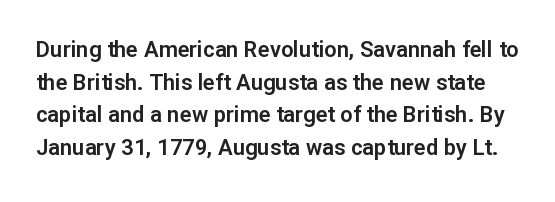
Bare-footed words on every line. The line-height multiplier appears to be the usual default. Tall strokes in this sample are plumb rather than angled. The tracking reads as untouched default to a designer's eye.
